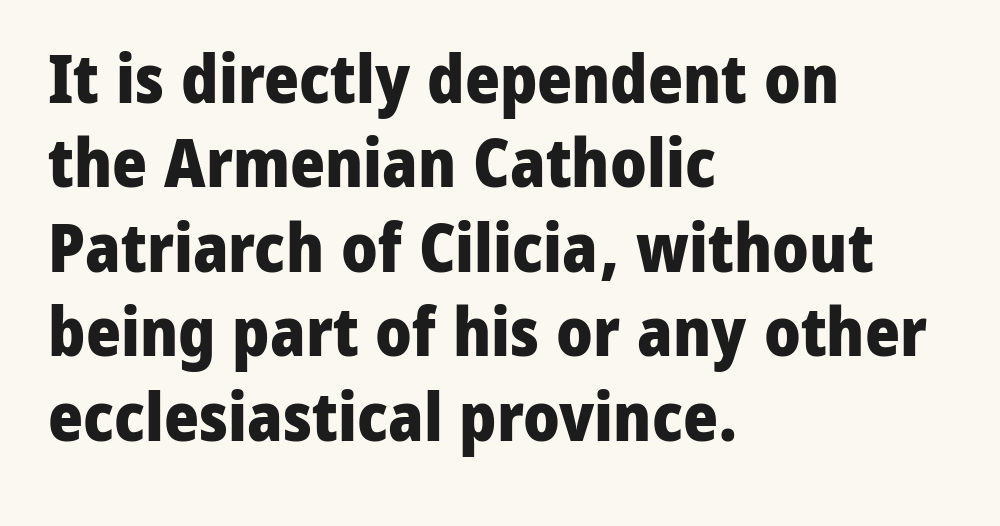
The image shows 67 px heavy sans-serif type, upright; set left-aligned, normal line spacing (1.26x), normal letter spacing, not underlined; low stroke contrast and a medium x-height.
